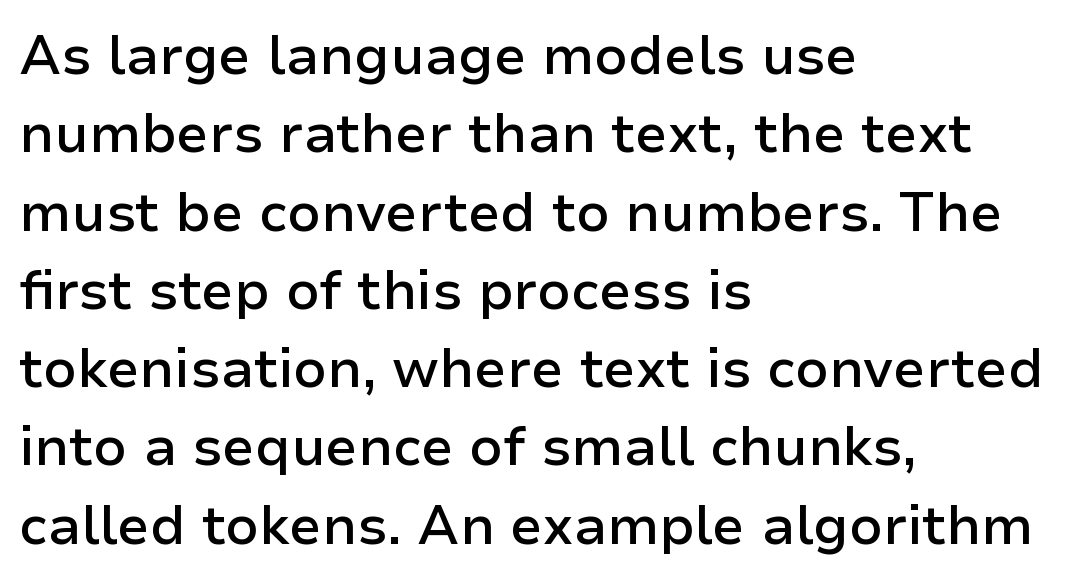
{"serif": "no", "italic": "no", "bold": "semi", "weight": "semibold", "width": "normal", "stroke_contrast": "low", "x_height": "medium", "monospaced": "no", "underline": "no", "align": "left", "line_spacing": "normal", "line_spacing_ratio": 1.45, "letter_spacing": "normal", "letter_spacing_em": 0.0, "glyph_px": 54}
